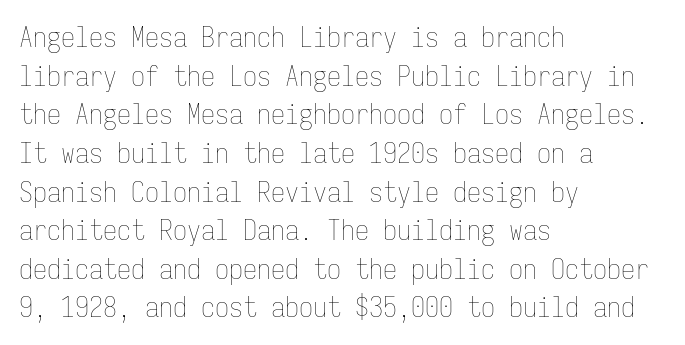
Ascenders rise straight up at ninety degrees. The font is comparable to plain body text, perhaps lighter. In terms of letterspacing, this is plain default setting. Here the designer chose a console-style face with uniform glyph widths.
